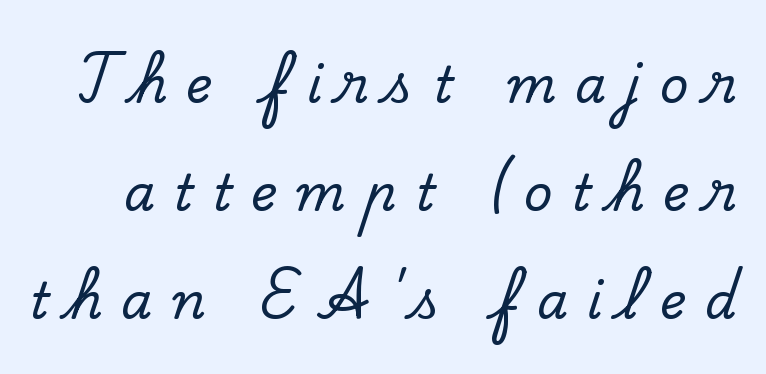
The image shows 50 px serif type; set loose line spacing (2.16x), unusually wide letter spacing (+0.38 em), not underlined; low stroke contrast and a small x-height.
